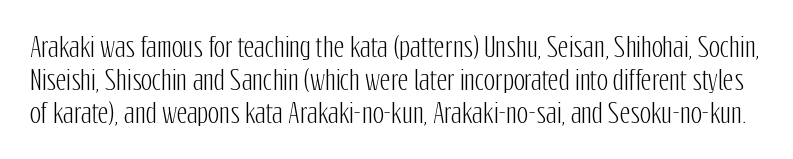
Look at the tracking — it's just the regular setting, nothing added. Posture: upright roman. Beneath every word, the page is bare. The block of text has a typical density, with ordinary space between rows.
